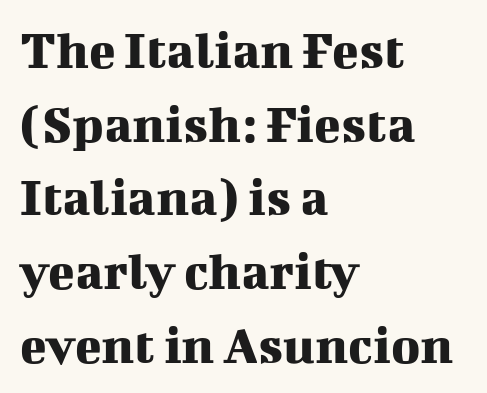
Q: Is the text italic (slanted)? A: No, it is upright.
Q: Is the typeface a serif or a sans-serif typeface? A: Serif.
Q: Is the text underlined? A: No.
Q: How is the paragraph aligned? A: Left-aligned.
Q: Is the spacing between letters normal or unusually wide? A: Normal.
Q: Is the spacing between lines tight, normal or loose? A: Normal.
Q: Width (condensed, normal, or wide)? A: Normal.
Q: Stroke contrast? A: Medium.
Q: x-height? A: Medium.
Q: Monospaced? A: No.
